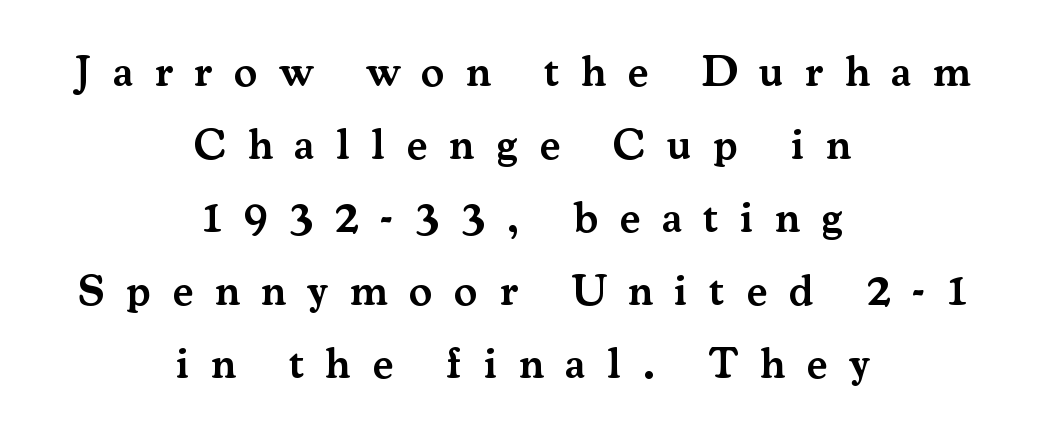
{"serif": "yes", "italic": "no", "bold": "semi", "weight": "semibold", "width": "normal", "stroke_contrast": "medium", "x_height": "small", "monospaced": "no", "underline": "no", "align": "center", "line_spacing": "normal", "line_spacing_ratio": 1.66, "letter_spacing": "wide", "letter_spacing_em": 0.49, "glyph_px": 44}
